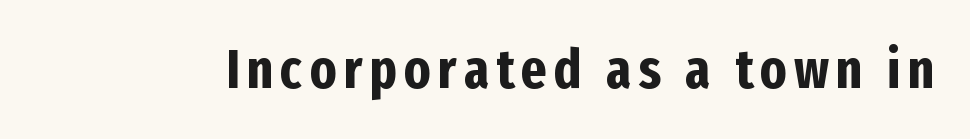
Q: Is the text bold? A: Yes.
Q: Is the text italic (slanted)? A: No, it is upright.
Q: Is the typeface a serif or a sans-serif typeface? A: Sans-serif.
Q: Is the text underlined? A: No.
Q: Width (condensed, normal, or wide)? A: Condensed.
Q: Stroke contrast? A: Low.
Q: x-height? A: Medium.
Q: Monospaced? A: No.
